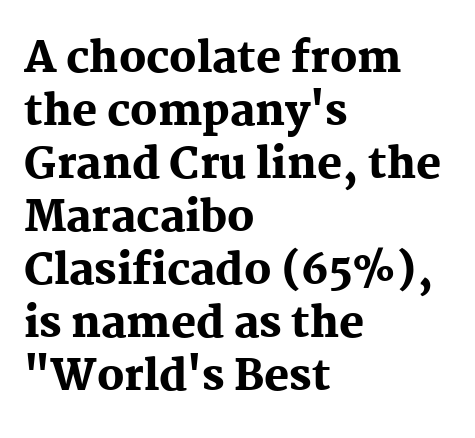
{"serif": "yes", "italic": "no", "bold": "yes", "weight": "heavy", "width": "normal", "stroke_contrast": "medium", "x_height": "medium", "monospaced": "no", "underline": "no", "align": "left", "line_spacing": "normal", "line_spacing_ratio": 1.26, "letter_spacing": "normal", "letter_spacing_em": 0.0, "glyph_px": 42}
